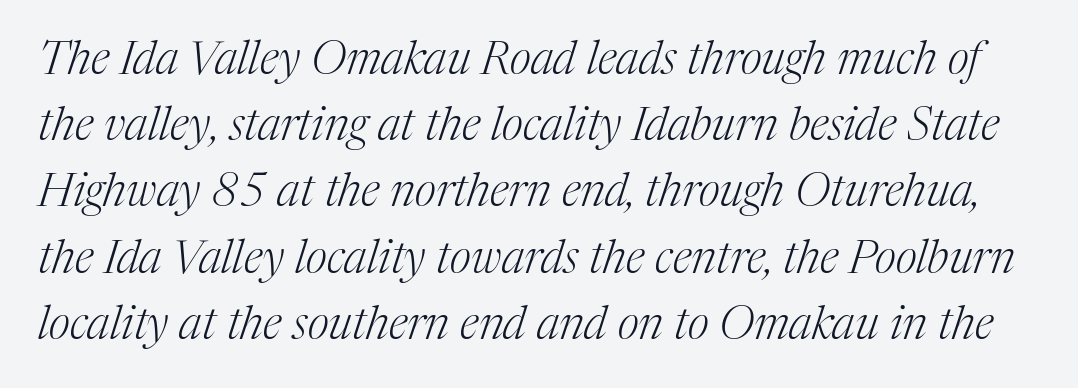
Q: Is the text bold? A: No.
Q: Is the text italic (slanted)? A: Yes, it leans right by about 17 degrees.
Q: Is the typeface a serif or a sans-serif typeface? A: Serif.
Q: Is the text underlined? A: No.
Q: Is the spacing between letters normal or unusually wide? A: Normal.
Q: Is the spacing between lines tight, normal or loose? A: Normal.
Q: Width (condensed, normal, or wide)? A: Normal.
Q: Stroke contrast? A: Medium.
Q: x-height? A: Medium.
Q: Monospaced? A: No.
